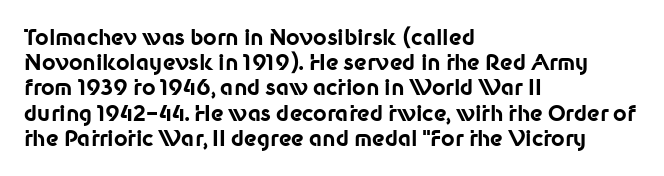
Q: Is the text bold? A: Yes.
Q: Is the text italic (slanted)? A: No, it is upright.
Q: Is the text underlined? A: No.
Q: How is the paragraph aligned? A: Left-aligned.
Q: Is the spacing between letters normal or unusually wide? A: Normal.
